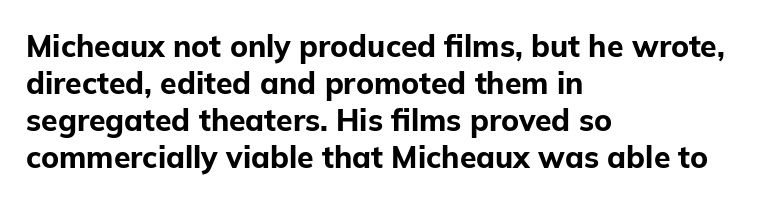
Nothing unusual about the tracking: characters are spaced as the font intends. Nobody drew a line under any word here. Summary of weight: heavy, a full bold. Upright lettering throughout. Serif or sans? Sans — the stroke terminals are bare. Typeset ragged right — the left edge is the straight one.
